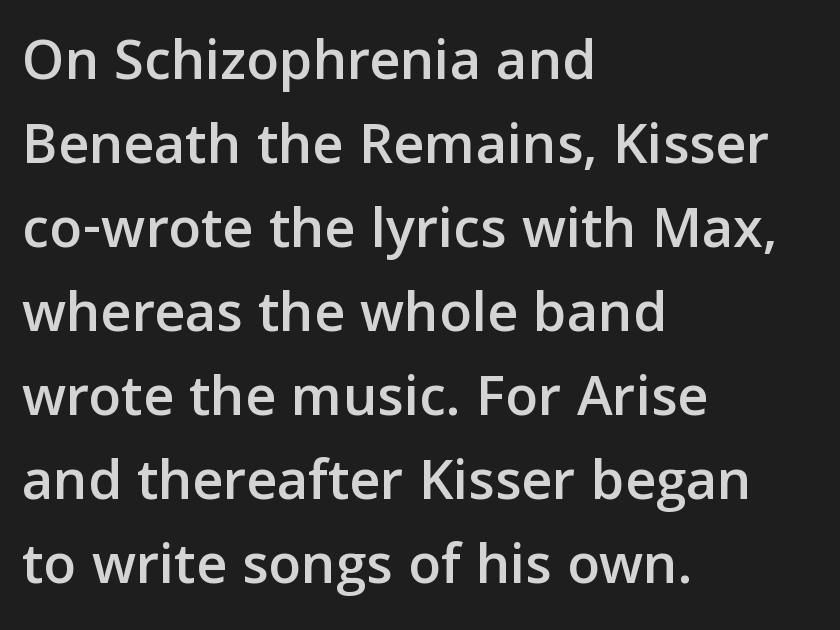
Q: Is the text italic (slanted)? A: No, it is upright.
Q: Is the typeface a serif or a sans-serif typeface? A: Sans-serif.
Q: Is the text underlined? A: No.
Q: How is the paragraph aligned? A: Left-aligned.
Q: Is the spacing between letters normal or unusually wide? A: Normal.
Q: Is the spacing between lines tight, normal or loose? A: Normal.
Q: Width (condensed, normal, or wide)? A: Normal.
Q: Stroke contrast? A: Low.
Q: x-height? A: Medium.
Q: Monospaced? A: No.
